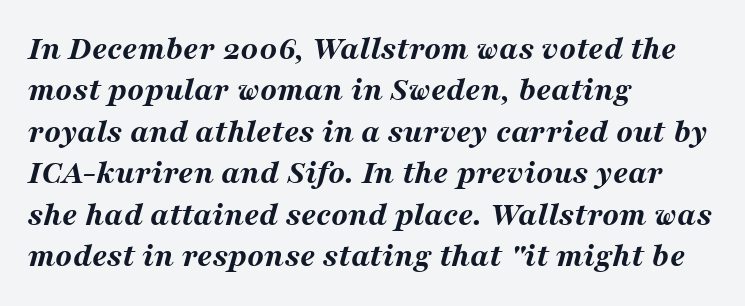
The image shows 34 px bold, wide type, italic (leaning right); set left-aligned, line spacing 1.22x, normal letter spacing, not underlined; medium stroke contrast and a medium x-height.
